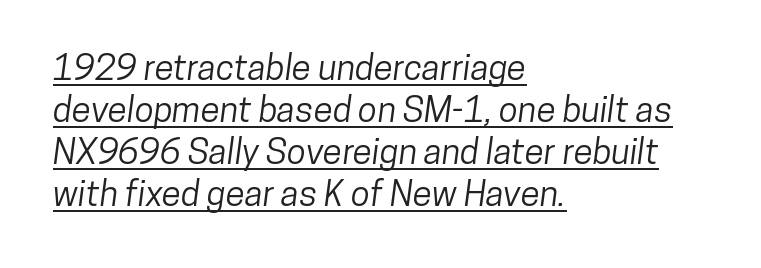
Q: Is the typeface a serif or a sans-serif typeface? A: Sans-serif.
Q: Is the text underlined? A: Yes.
Q: How is the paragraph aligned? A: Left-aligned.
Q: Is the spacing between letters normal or unusually wide? A: Normal.
Q: Width (condensed, normal, or wide)? A: Condensed.
Q: Stroke contrast? A: Low.
Q: x-height? A: Medium.
Q: Monospaced? A: No.
